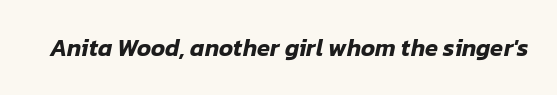
The image shows 24 px text type, italic (leaning right); set normal letter spacing, not underlined.
